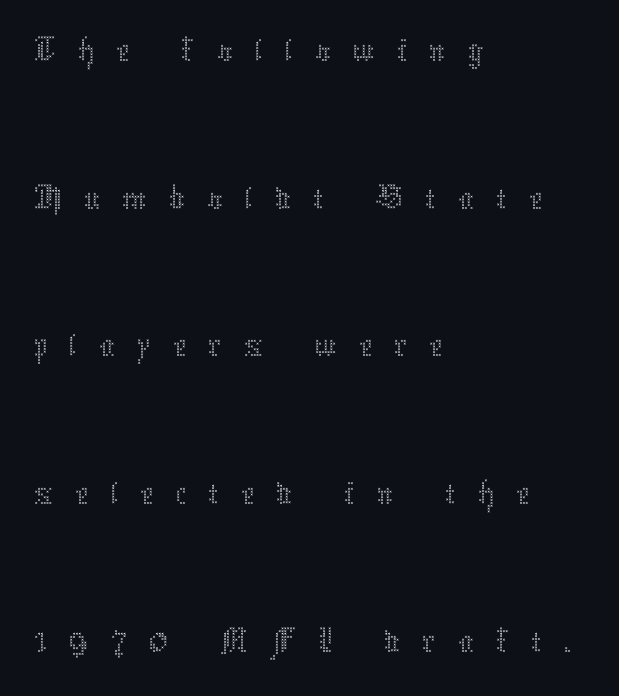
Q: Is the text bold? A: No.
Q: Is the text italic (slanted)? A: No, it is upright.
Q: Is the text underlined? A: No.
Q: How is the paragraph aligned? A: Left-aligned.
Q: Is the spacing between letters normal or unusually wide? A: Unusually wide.
Q: Width (condensed, normal, or wide)? A: Normal.
Q: Stroke contrast? A: Medium.
Q: x-height? A: Medium.
Q: Monospaced? A: No.
